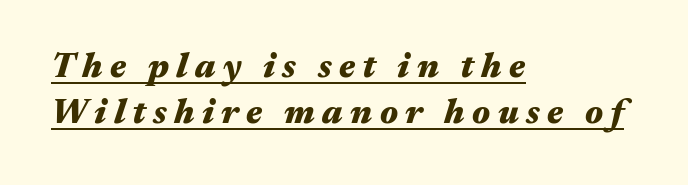
Observe the lean: these are italic letterforms. Characters follow at a spacing far wider than the type designer built in. Casual observation: everything's shoved over to the left. The typesetter has applied underlining to the passage shown.
